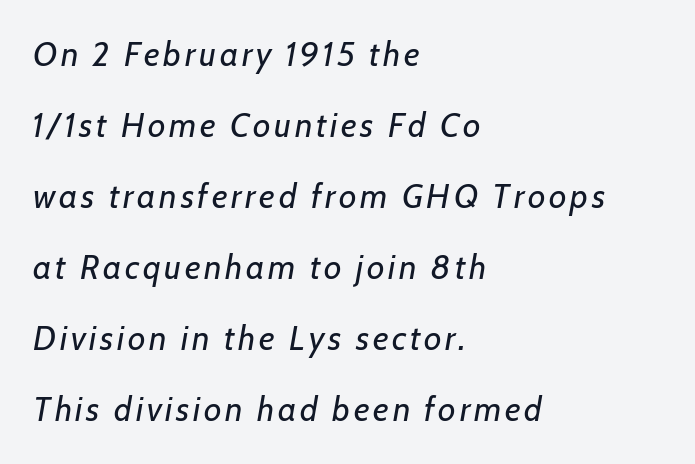
Weight: not bold — regular or lighter. These lines are rendered in a variable-pitch font. A clean baseline with only descenders dipping below it. Alignment: flush left.
